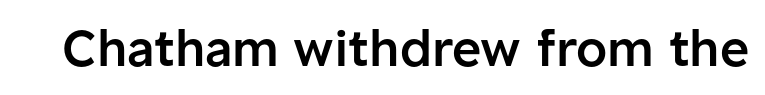
The image shows 50 px semibold sans-serif type, upright; set normal letter spacing, not underlined; low stroke contrast and a medium x-height.
